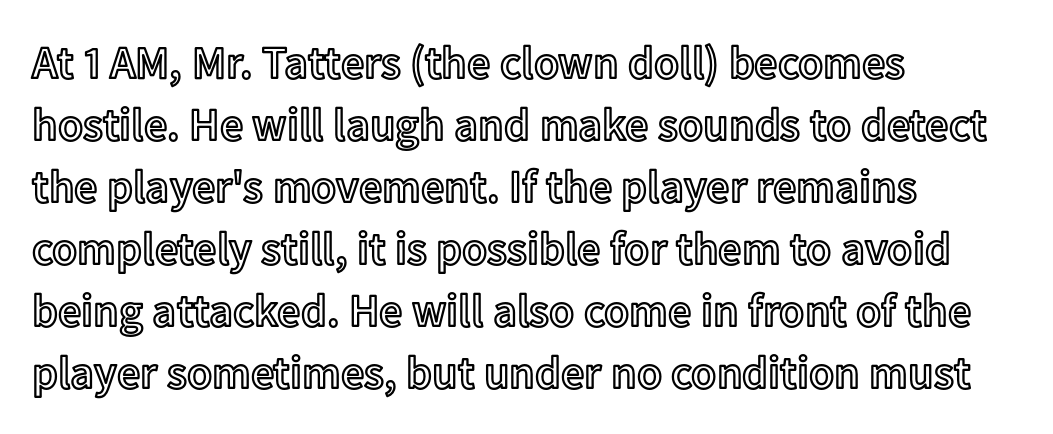
Q: Is the text italic (slanted)? A: No, it is upright.
Q: Is the text underlined? A: No.
Q: How is the paragraph aligned? A: Left-aligned.
Q: Is the spacing between letters normal or unusually wide? A: Normal.
Q: Is the spacing between lines tight, normal or loose? A: Normal.
Q: Width (condensed, normal, or wide)? A: Normal.
Q: x-height? A: Medium.
Q: Monospaced? A: No.
